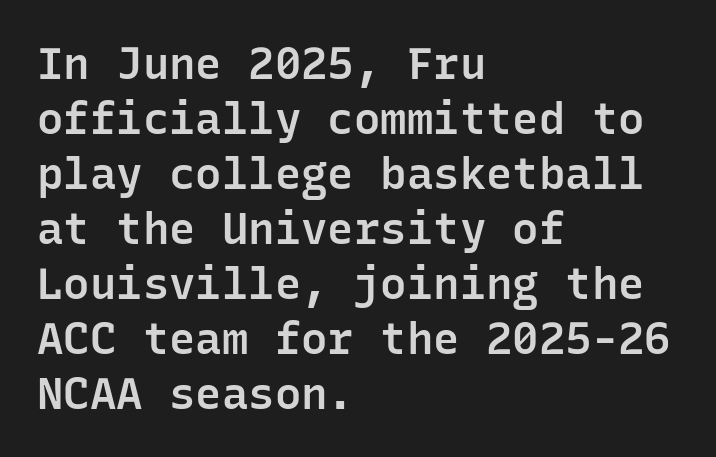
{"serif": "no", "italic": "no", "bold": "semi", "weight": "semibold", "width": "normal", "stroke_contrast": "low", "x_height": "medium", "monospaced": "yes", "underline": "no", "align": "left", "line_spacing": "normal", "line_spacing_ratio": 1.25, "letter_spacing": "normal", "letter_spacing_em": 0.0, "glyph_px": 44}
